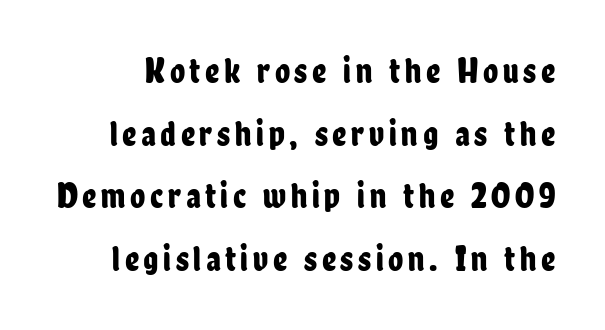
The image shows 35 px condensed sans-serif type, upright; set line spacing 1.79x, not underlined; low stroke contrast and a medium x-height.
